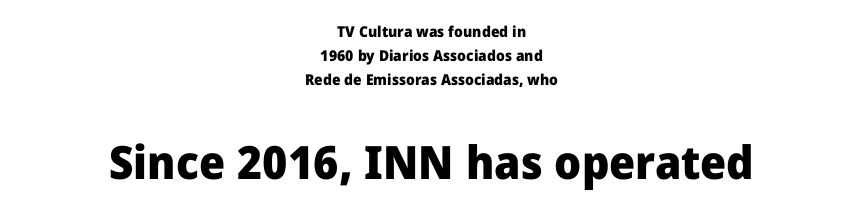
Q: Is the text bold? A: Yes.
Q: Is the text italic (slanted)? A: No, it is upright.
Q: Is the typeface a serif or a sans-serif typeface? A: Sans-serif.
Q: Is the text underlined? A: No.
Q: How is the paragraph aligned? A: Centered.
Q: Is the spacing between letters normal or unusually wide? A: Normal.
Q: Is the spacing between lines tight, normal or loose? A: Normal.
Q: Which block of text is set in a larger size, the first (top) or the second (bottom)? A: The second (bottom) one.
Q: Width (condensed, normal, or wide)? A: Normal.
Q: Stroke contrast? A: Low.
Q: x-height? A: Medium.
Q: Monospaced? A: No.
